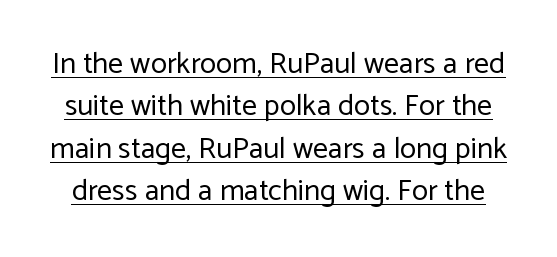
The image shows 30 px regular-weight sans-serif type, upright; set normal line spacing (1.41x), normal letter spacing, underlined; low stroke contrast and a medium x-height.
